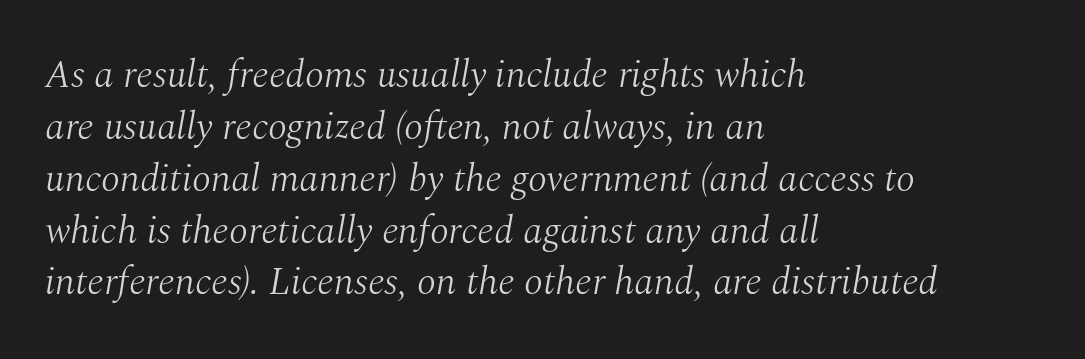
Q: Is the text bold? A: No.
Q: Is the text italic (slanted)? A: Yes, it leans right by about 10 degrees.
Q: Is the typeface a serif or a sans-serif typeface? A: Serif.
Q: Is the text underlined? A: No.
Q: How is the paragraph aligned? A: Left-aligned.
Q: Is the spacing between letters normal or unusually wide? A: Normal.
Q: Is the spacing between lines tight, normal or loose? A: Normal.
Q: Width (condensed, normal, or wide)? A: Normal.
Q: Stroke contrast? A: Medium.
Q: x-height? A: Medium.
Q: Monospaced? A: No.
